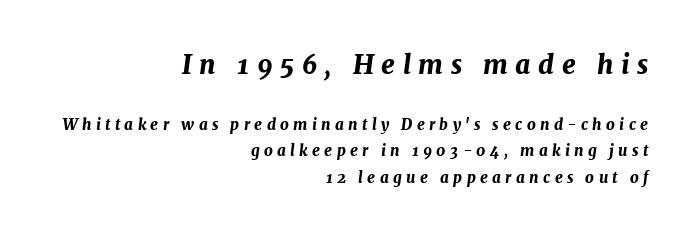
{"italic": "yes", "lean": "right", "slant_degrees": 7, "bold": "yes", "underline": "no", "align": "right", "line_spacing_ratio": 1.77, "letter_spacing": "wide", "letter_spacing_em": 0.29, "larger_block": "first", "size_ratio": 1.73, "glyph_px": 26}
